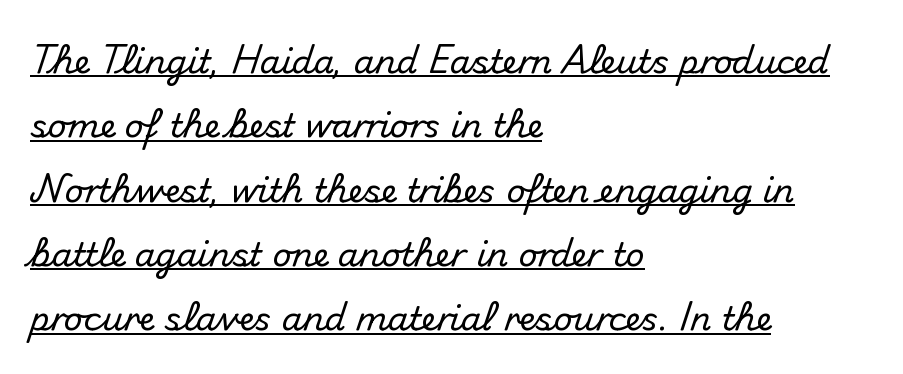
Here the designer chose a conventional face with non-uniform glyph widths. The ragged edge is on the right, which tells us the setting is flush left. Summary of vertical rhythm: relaxed, with wide interline spacing. Between one letter and the next there's only the usual sliver of space. Emphasis is given by a line drawn under the lettering.
